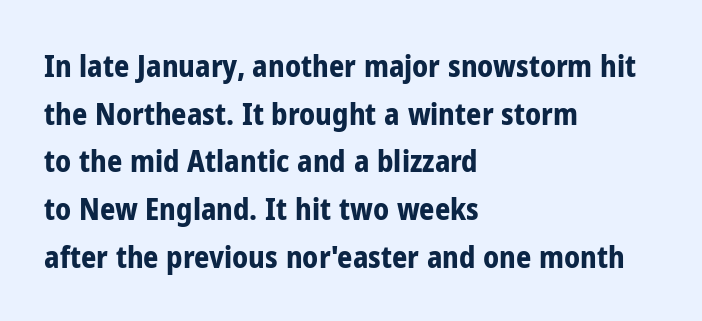
Examine the stroke ends and you'll find no serifs. Caption: standard tracking, unaltered. The rows are spaced the way most documents space them. Bare-footed words on every line.
